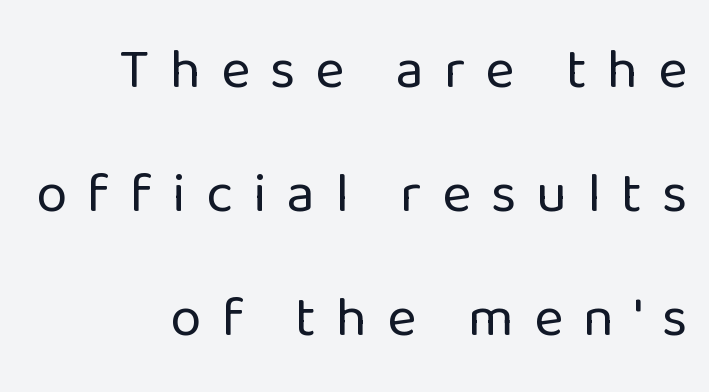
The face used here is rendered with a markedly widened letterfit. The space directly below the letters is spotless. Serif or sans? Sans — the stroke terminals are bare. Note the varied advance widths — an 'i' is clearly narrower than an 'm'.
